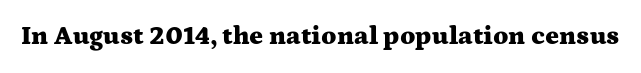
The image shows 26 px bold type, upright; set normal letter spacing, not underlined.
